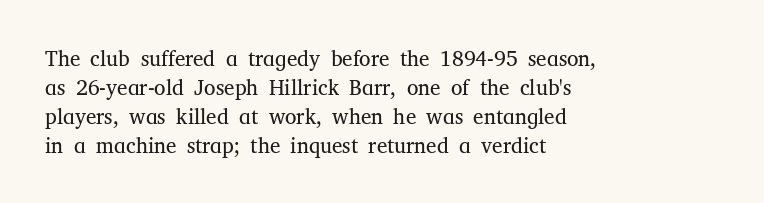
{"italic": "no", "bold": "no", "underline": "no", "align": "left", "line_spacing": "normal", "line_spacing_ratio": 1.38, "letter_spacing": "normal", "letter_spacing_em": 0.0, "glyph_px": 21}
